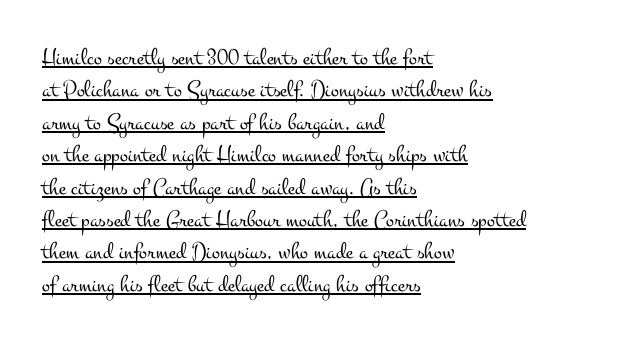
The image shows 24 px text type; set left-aligned, normal line spacing (1.35x), normal letter spacing, underlined.
